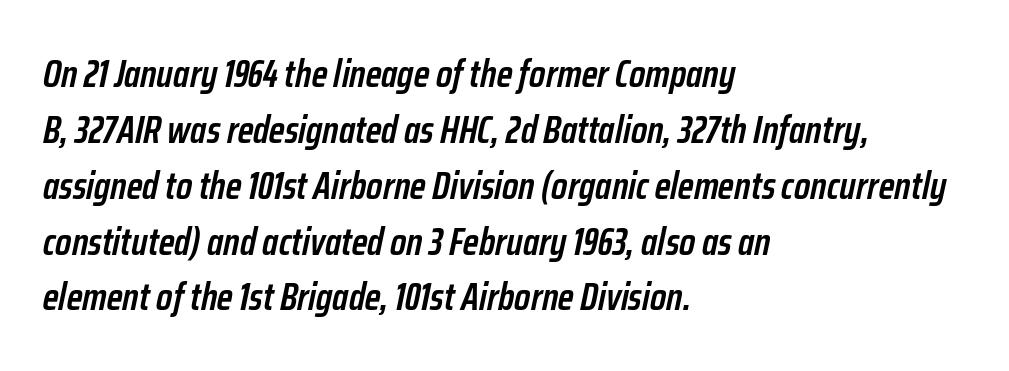
The image shows 38 px semibold, condensed type, italic (leaning right); set left-aligned, normal line spacing (1.47x), normal letter spacing, not underlined; low stroke contrast and a medium x-height.
